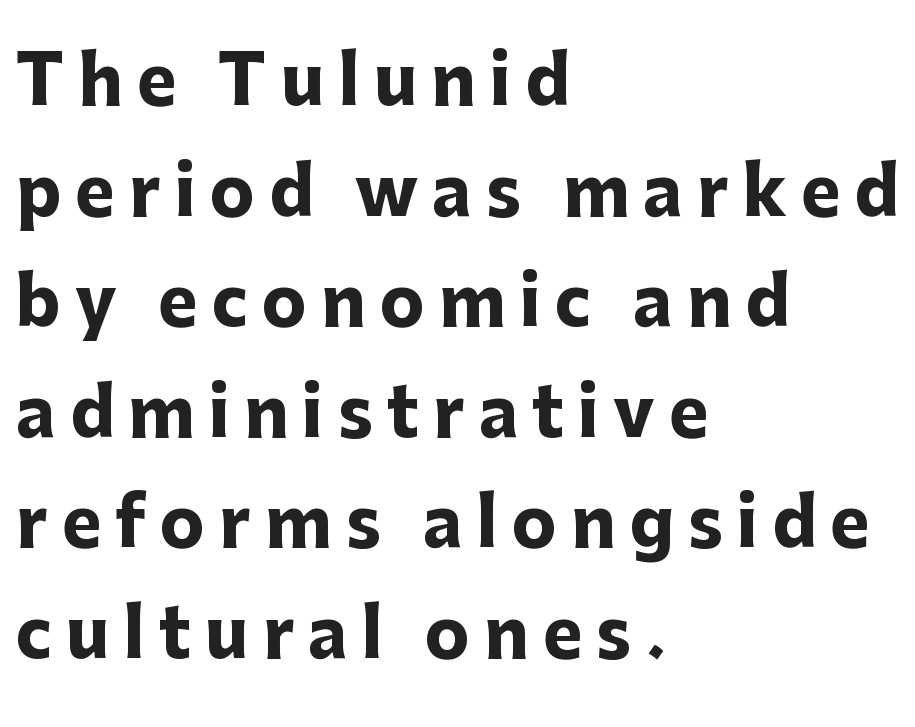
Examine the stroke ends and you'll find no serifs. Rendered with straight, roman letterforms. As a designer I'd log this as weight 700, bold. Letter spacing: wide. The passage shown is not underscored anywhere.
